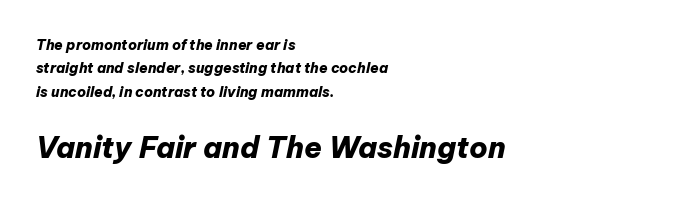
Q: Is the text bold? A: Yes.
Q: Is the text italic (slanted)? A: Yes, it leans right by about 12 degrees.
Q: Is the text underlined? A: No.
Q: How is the paragraph aligned? A: Left-aligned.
Q: Is the spacing between letters normal or unusually wide? A: Normal.
Q: Is the spacing between lines tight, normal or loose? A: Normal.
Q: Which block of text is set in a larger size, the first (top) or the second (bottom)? A: The second (bottom) one.
Q: Width (condensed, normal, or wide)? A: Normal.
Q: Stroke contrast? A: Low.
Q: x-height? A: Medium.
Q: Monospaced? A: No.
